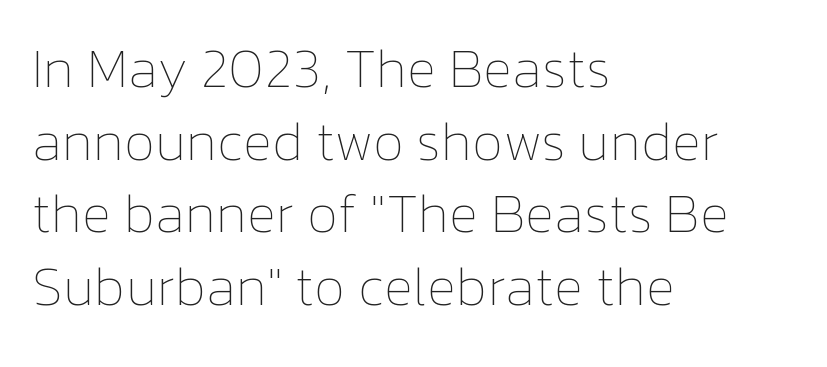
{"italic": "no", "bold": "no", "weight": "thin", "width": "normal", "stroke_contrast": "low", "x_height": "medium", "monospaced": "no", "underline": "no", "align": "left", "line_spacing": "normal", "line_spacing_ratio": 1.32, "letter_spacing": "normal", "letter_spacing_em": 0.0, "glyph_px": 55}
